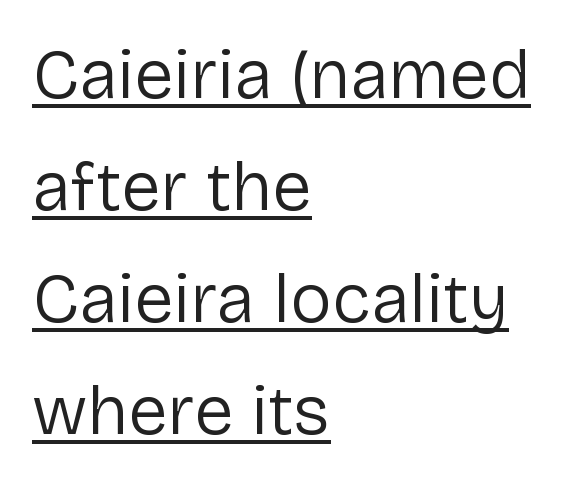
The image shows 70 px regular-weight sans-serif type, upright; set left-aligned, normal line spacing (1.6x), normal letter spacing, underlined; low stroke contrast and a medium x-height.
